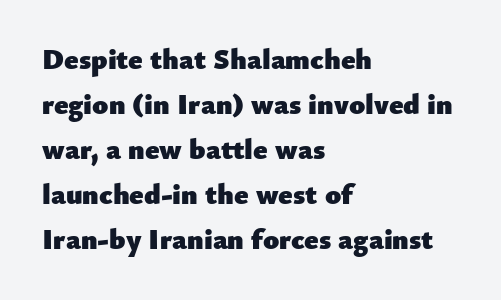
{"serif": "no", "italic": "no", "bold": "yes", "weight": "heavy", "width": "normal", "stroke_contrast": "low", "x_height": "small", "monospaced": "no", "underline": "no", "align": "left", "line_spacing": "normal", "line_spacing_ratio": 1.55, "letter_spacing": "normal", "letter_spacing_em": 0.0, "glyph_px": 29}
